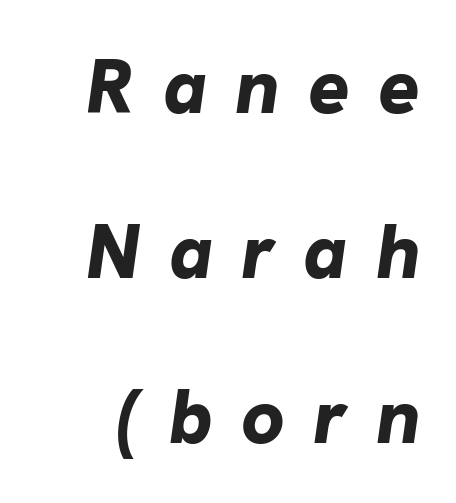
{"italic": "yes", "lean": "right", "slant_degrees": 8, "bold": "yes", "weight": "bold", "width": "normal", "stroke_contrast": "low", "x_height": "medium", "monospaced": "no", "underline": "no", "line_spacing": "loose", "line_spacing_ratio": 2.14, "letter_spacing": "wide", "letter_spacing_em": 0.37, "glyph_px": 77}
